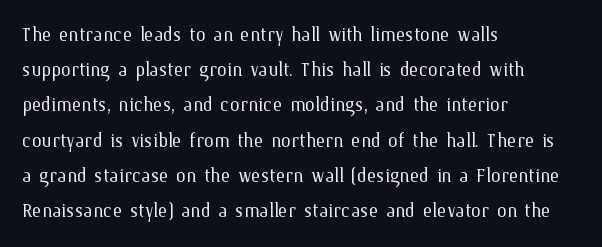
The image shows 25 px text type, upright; set left-aligned, normal line spacing (1.41x), normal letter spacing, not underlined.
